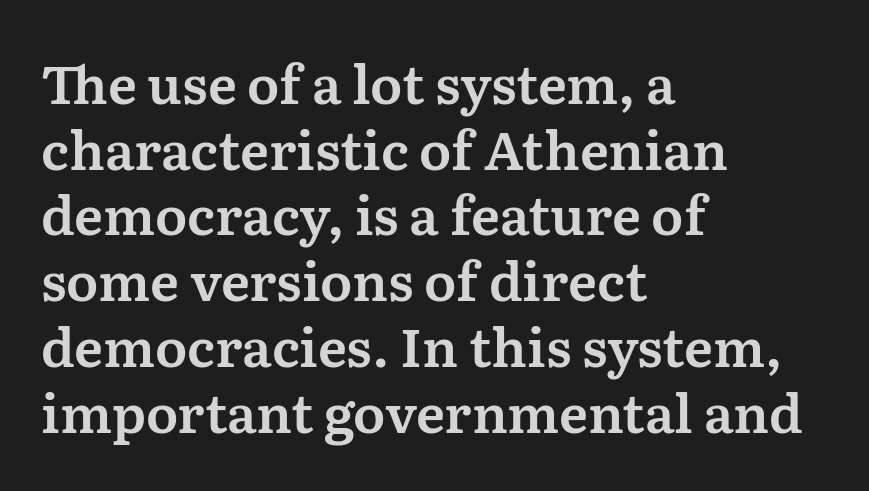
{"serif": "yes", "italic": "no", "width": "normal", "stroke_contrast": "medium", "x_height": "medium", "monospaced": "no", "underline": "no", "align": "left", "line_spacing_ratio": 1.24, "letter_spacing": "normal", "letter_spacing_em": 0.0, "glyph_px": 53}
